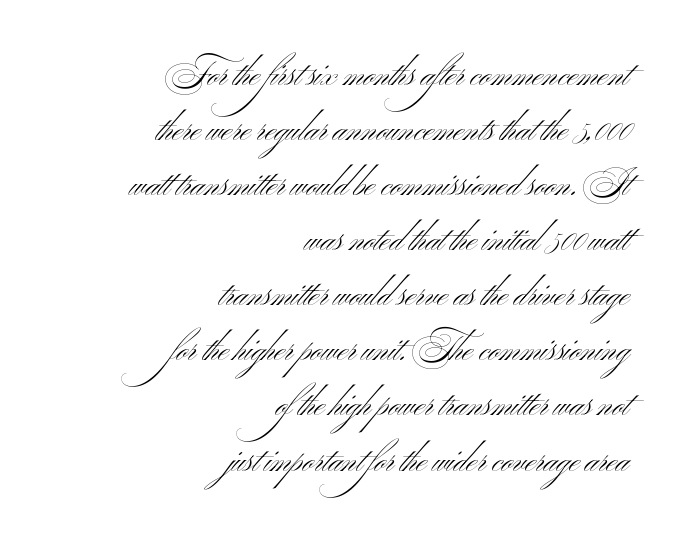
Q: Is the text bold? A: No.
Q: Is the text italic (slanted)? A: Yes.
Q: Is the typeface a serif or a sans-serif typeface? A: Sans-serif.
Q: Is the text underlined? A: No.
Q: How is the paragraph aligned? A: Right-aligned.
Q: Is the spacing between letters normal or unusually wide? A: Normal.
Q: Is the spacing between lines tight, normal or loose? A: Normal.
Q: Width (condensed, normal, or wide)? A: Wide.
Q: Stroke contrast? A: Medium.
Q: x-height? A: Small.
Q: Monospaced? A: No.
